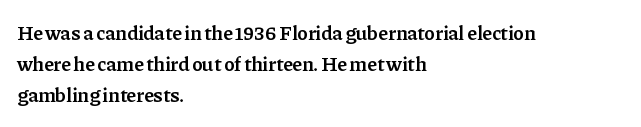
The image shows 20 px text type, upright; set left-aligned, normal line spacing (1.56x), normal letter spacing, not underlined.
